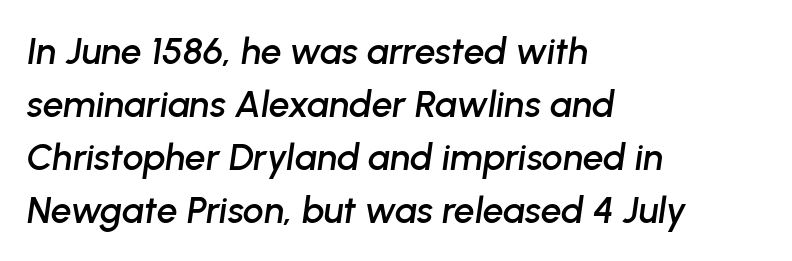
Q: Is the text italic (slanted)? A: Yes, it leans right by about 8 degrees.
Q: Is the text underlined? A: No.
Q: How is the paragraph aligned? A: Left-aligned.
Q: Is the spacing between letters normal or unusually wide? A: Normal.
Q: Is the spacing between lines tight, normal or loose? A: Normal.
Q: Width (condensed, normal, or wide)? A: Normal.
Q: Stroke contrast? A: Low.
Q: x-height? A: Medium.
Q: Monospaced? A: No.
